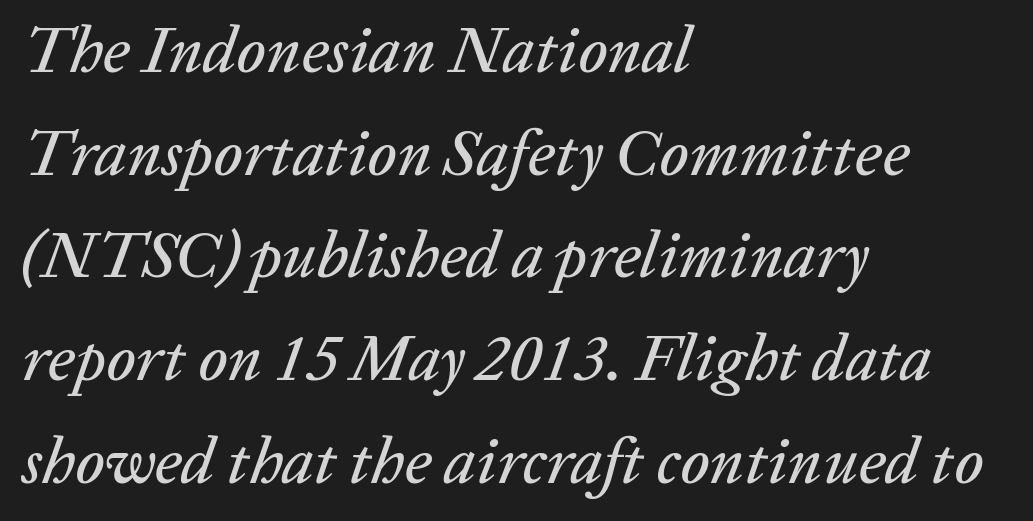
Honestly, the letter spacing is just normal — you wouldn't notice it. The block of text has a typical density, with ordinary space between rows. This sample has the flowing, uneven cadence of proportional lettering. Italic? Definitely — the glyphs are oblique. A classic flush-left, rag-right setting is used for this passage. Glance below the letters and you will spot only blank space.
